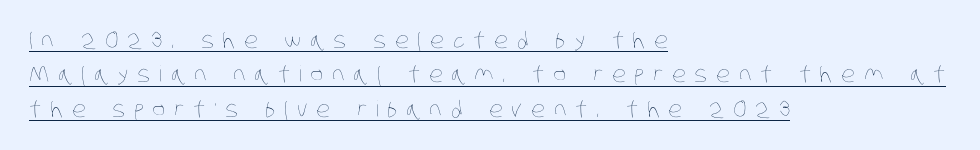
{"bold": "no", "underline": "yes", "align": "left", "line_spacing": "normal", "line_spacing_ratio": 1.56, "letter_spacing": "wide", "letter_spacing_em": 0.4, "glyph_px": 22}
